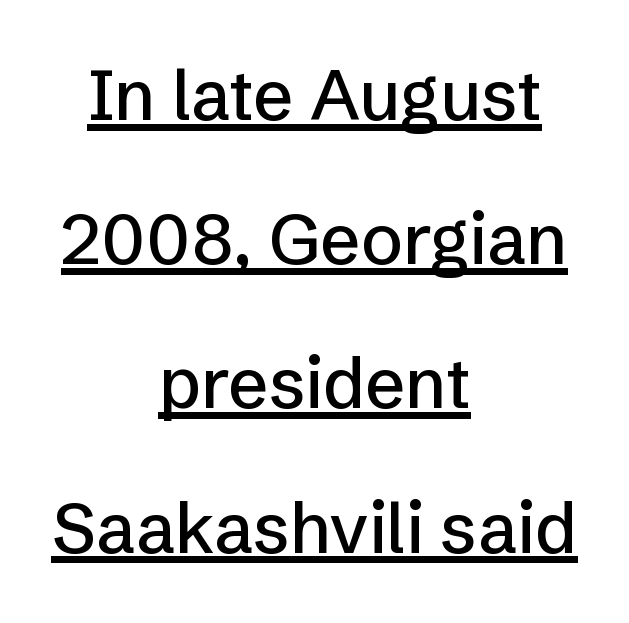
{"serif": "no", "italic": "no", "width": "normal", "stroke_contrast": "low", "x_height": "medium", "monospaced": "no", "underline": "yes", "align": "center", "line_spacing": "loose", "line_spacing_ratio": 2.06, "letter_spacing": "normal", "letter_spacing_em": 0.0, "glyph_px": 70}
